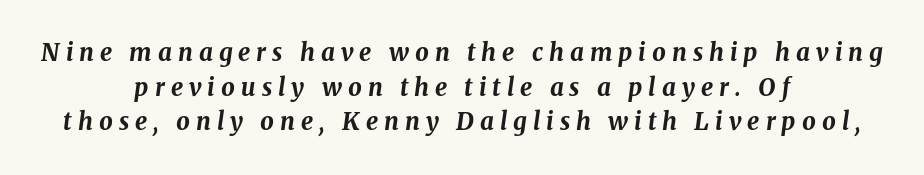
Q: Is the text bold? A: Yes.
Q: Is the text italic (slanted)? A: Yes, it leans right by about 8 degrees.
Q: Is the text underlined? A: No.
Q: How is the paragraph aligned? A: Centered.
Q: Is the spacing between letters normal or unusually wide? A: Unusually wide.
Q: Is the spacing between lines tight, normal or loose? A: Normal.
